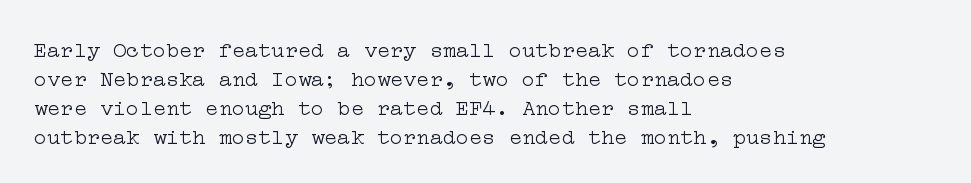
Q: Is the text bold? A: No.
Q: Is the text italic (slanted)? A: No, it is upright.
Q: Is the text underlined? A: No.
Q: How is the paragraph aligned? A: Left-aligned.
Q: Is the spacing between letters normal or unusually wide? A: Normal.
Q: Is the spacing between lines tight, normal or loose? A: Normal.
